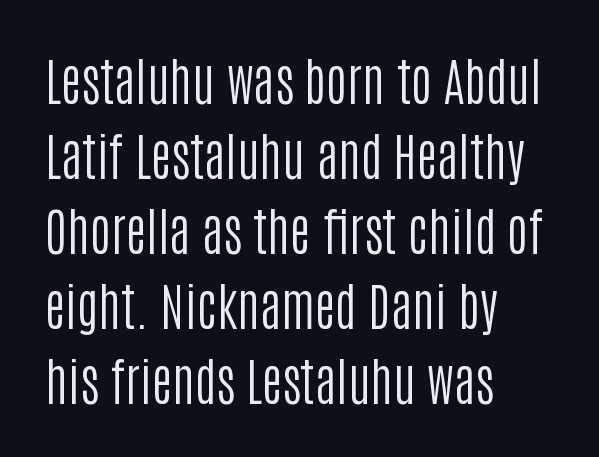
{"serif": "no", "italic": "no", "bold": "no", "weight": "regular", "width": "condensed", "stroke_contrast": "low", "x_height": "large", "monospaced": "no", "underline": "no", "align": "left", "line_spacing": "normal", "line_spacing_ratio": 1.47, "letter_spacing": "normal", "letter_spacing_em": 0.0, "glyph_px": 51}
